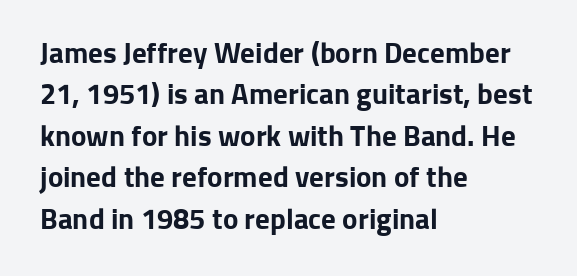
Layout note: lines flush left. Ordinary non-slanted type is in use. Look at the bottom of the vertical strokes: they stop flat, with no serifs. The letters sit at their default tracking, neither squeezed nor spread. Quick note: underline off.
